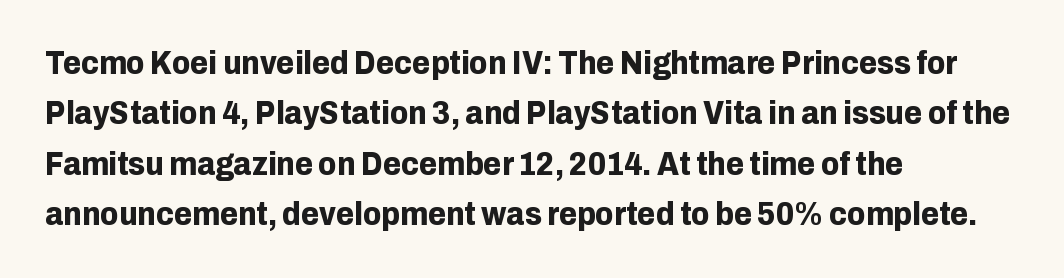
Q: Is the text bold? A: Yes.
Q: Is the text italic (slanted)? A: No, it is upright.
Q: Is the typeface a serif or a sans-serif typeface? A: Sans-serif.
Q: Is the text underlined? A: No.
Q: How is the paragraph aligned? A: Left-aligned.
Q: Is the spacing between letters normal or unusually wide? A: Normal.
Q: Is the spacing between lines tight, normal or loose? A: Normal.
Q: Width (condensed, normal, or wide)? A: Normal.
Q: Stroke contrast? A: Low.
Q: x-height? A: Medium.
Q: Monospaced? A: No.
